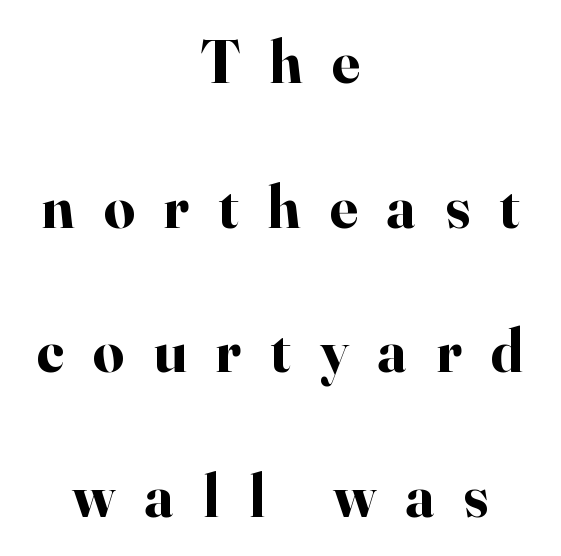
{"serif": "yes", "italic": "no", "bold": "yes", "weight": "bold", "width": "normal", "stroke_contrast": "high", "x_height": "small", "monospaced": "no", "underline": "no", "align": "center", "line_spacing": "loose", "line_spacing_ratio": 2.37, "letter_spacing": "wide", "letter_spacing_em": 0.48, "glyph_px": 61}
